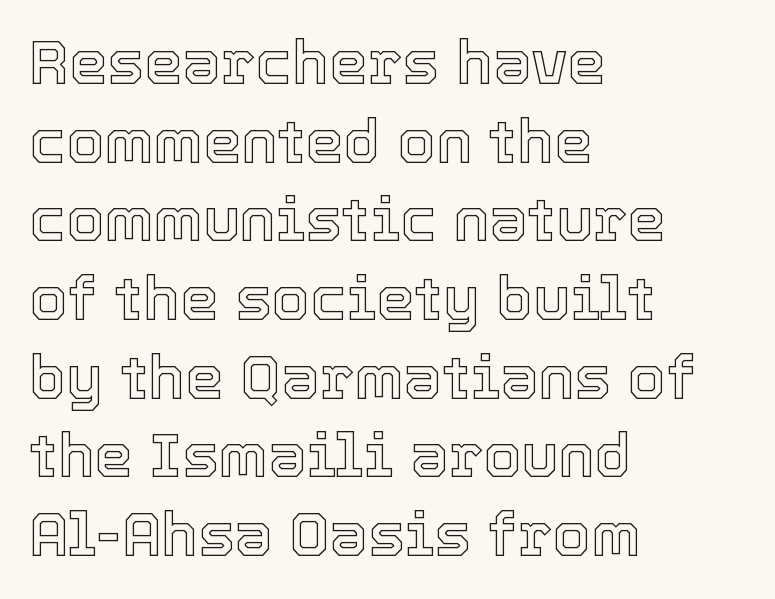
Q: Is the text italic (slanted)? A: No, it is upright.
Q: Is the text underlined? A: No.
Q: How is the paragraph aligned? A: Left-aligned.
Q: Is the spacing between letters normal or unusually wide? A: Normal.
Q: Is the spacing between lines tight, normal or loose? A: Normal.
Q: Width (condensed, normal, or wide)? A: Normal.
Q: x-height? A: Medium.
Q: Monospaced? A: No.
